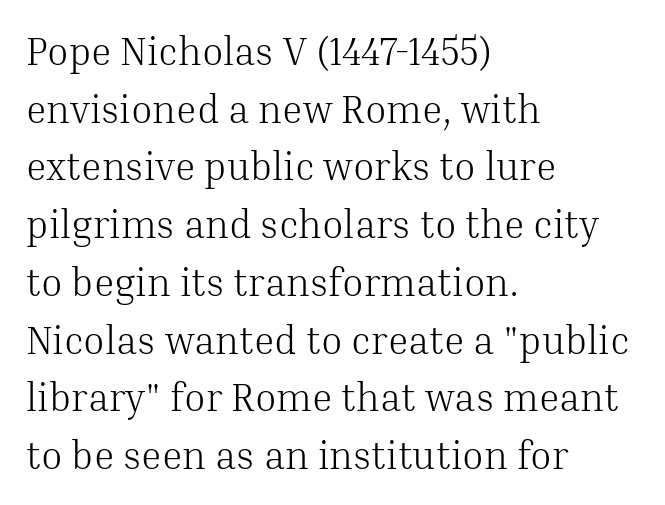
{"serif": "yes", "italic": "no", "bold": "no", "weight": "light", "width": "normal", "stroke_contrast": "medium", "x_height": "medium", "monospaced": "no", "underline": "no", "align": "left", "line_spacing": "normal", "line_spacing_ratio": 1.48, "letter_spacing": "normal", "letter_spacing_em": 0.0, "glyph_px": 39}
